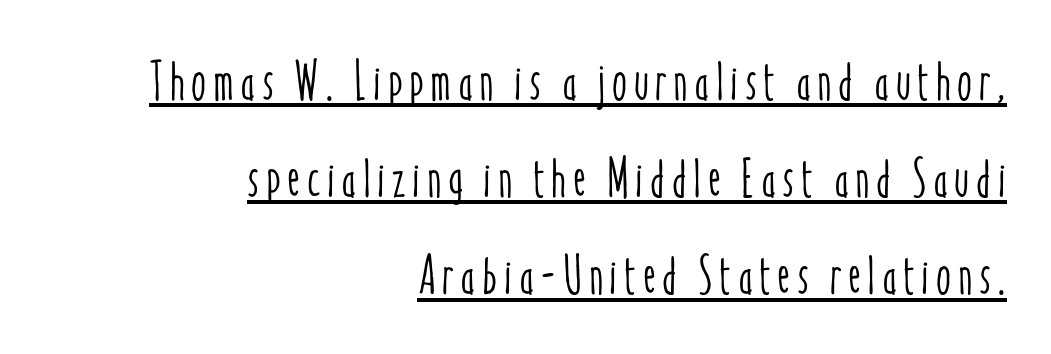
The rendered words wear a rule along their underside. The paragraph has a hard right edge and a soft left edge. Think of a printed novel: that variable character pitch is what you see here. Does the lettering tilt? It doesn't — this is upright.
